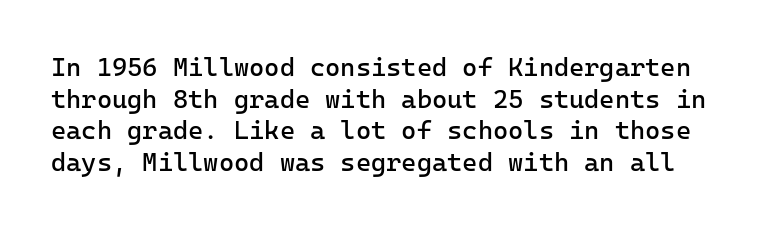
Designer's note — italics off, roman on. The baseline area is clear. Inter-character spacing is left at the font's built-in metrics. These glyphs show unthickened strokes, regular width or finer.
